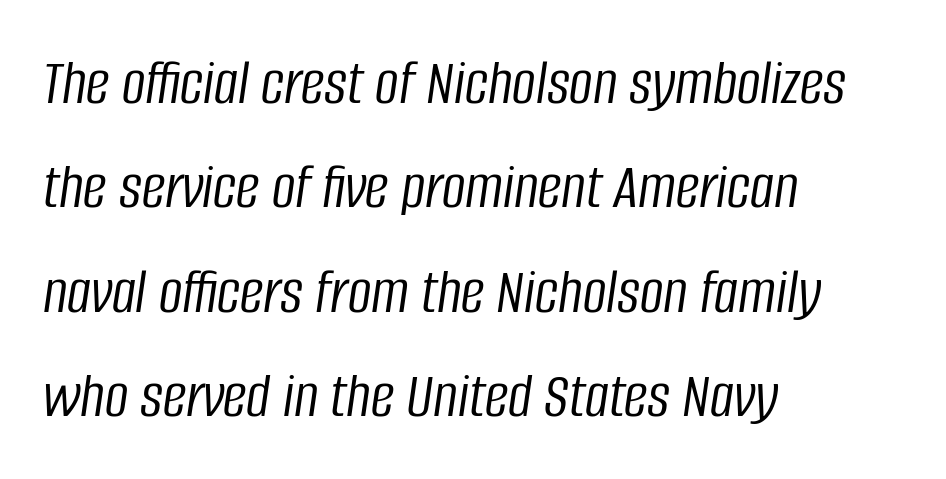
Q: Is the text bold? A: No.
Q: Is the text italic (slanted)? A: Yes, it leans right by about 8 degrees.
Q: Is the text underlined? A: No.
Q: How is the paragraph aligned? A: Left-aligned.
Q: Is the spacing between letters normal or unusually wide? A: Normal.
Q: Is the spacing between lines tight, normal or loose? A: Normal.
Q: Width (condensed, normal, or wide)? A: Condensed.
Q: Stroke contrast? A: Low.
Q: x-height? A: Large.
Q: Monospaced? A: No.
